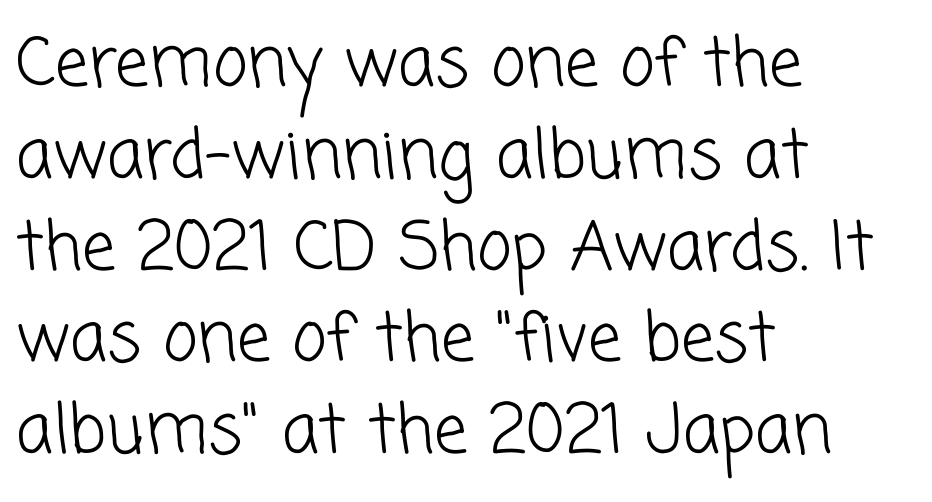
{"serif": "no", "bold": "no", "weight": "light", "width": "normal", "stroke_contrast": "low", "x_height": "medium", "monospaced": "no", "underline": "no", "align": "left", "line_spacing": "normal", "line_spacing_ratio": 1.37, "letter_spacing": "normal", "letter_spacing_em": 0.0, "glyph_px": 67}
